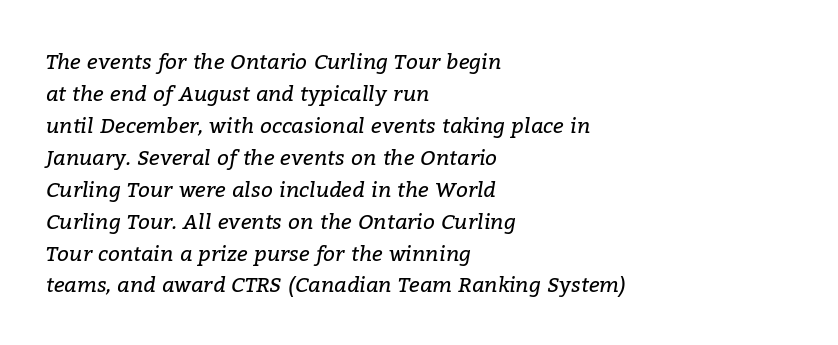
Vertical spacing — default. A clean baseline with only descenders dipping below it. A light-to-regular cut is what we see here. You could call the tracking neutral — neither tight nor loose. Teacher's note: observe the even left margin — that is flush-left alignment. The lettering tilts uniformly, giving the passage an italic look.
